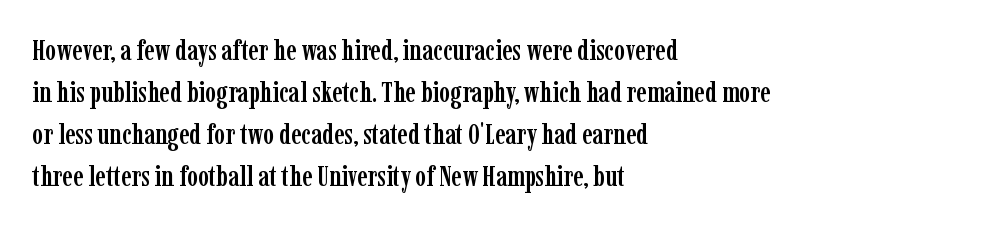
{"serif": "yes", "italic": "no", "width": "condensed", "stroke_contrast": "low", "x_height": "medium", "monospaced": "no", "underline": "no", "align": "left", "line_spacing": "normal", "line_spacing_ratio": 1.45, "letter_spacing": "normal", "letter_spacing_em": 0.0, "glyph_px": 29}
